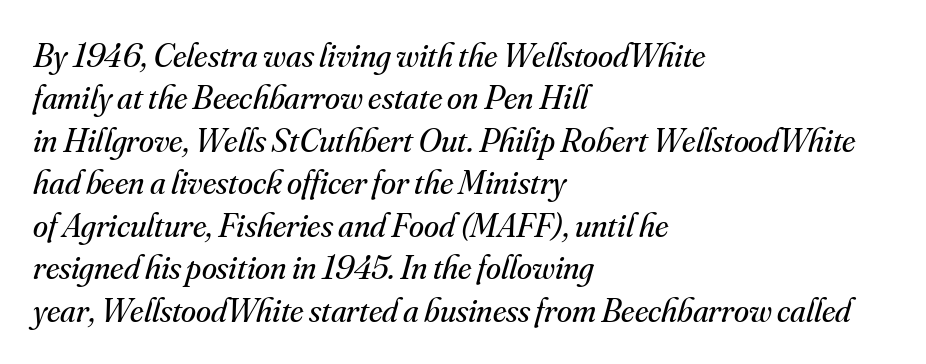
Q: Is the text bold? A: No.
Q: Is the text italic (slanted)? A: Yes, it leans right by about 16 degrees.
Q: Is the typeface a serif or a sans-serif typeface? A: Serif.
Q: Is the text underlined? A: No.
Q: How is the paragraph aligned? A: Left-aligned.
Q: Is the spacing between letters normal or unusually wide? A: Normal.
Q: Is the spacing between lines tight, normal or loose? A: Normal.
Q: Width (condensed, normal, or wide)? A: Normal.
Q: Stroke contrast? A: Medium.
Q: x-height? A: Small.
Q: Monospaced? A: No.
